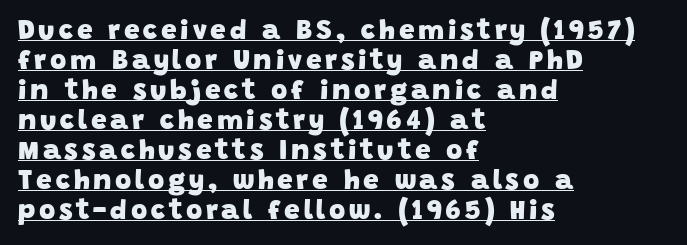
This block would grow much taller if given ordinary leading; it's compressed now. A typesetter would label this face a sans. The rendering uses natural spacing where letterforms have individual widths. The string is rendered with underlining switched on. The letters are bold, with thick, heavy strokes.
